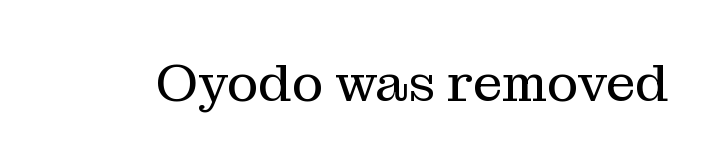
The image shows 53 px regular-weight serif type, upright; set normal letter spacing, not underlined; medium stroke contrast and a medium x-height.
